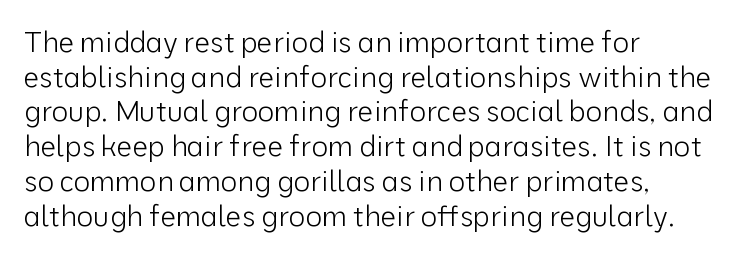
{"serif": "no", "italic": "no", "bold": "no", "weight": "light", "width": "normal", "stroke_contrast": "low", "x_height": "medium", "monospaced": "no", "underline": "no", "align": "left", "line_spacing_ratio": 1.24, "letter_spacing": "normal", "letter_spacing_em": 0.0, "glyph_px": 28}
